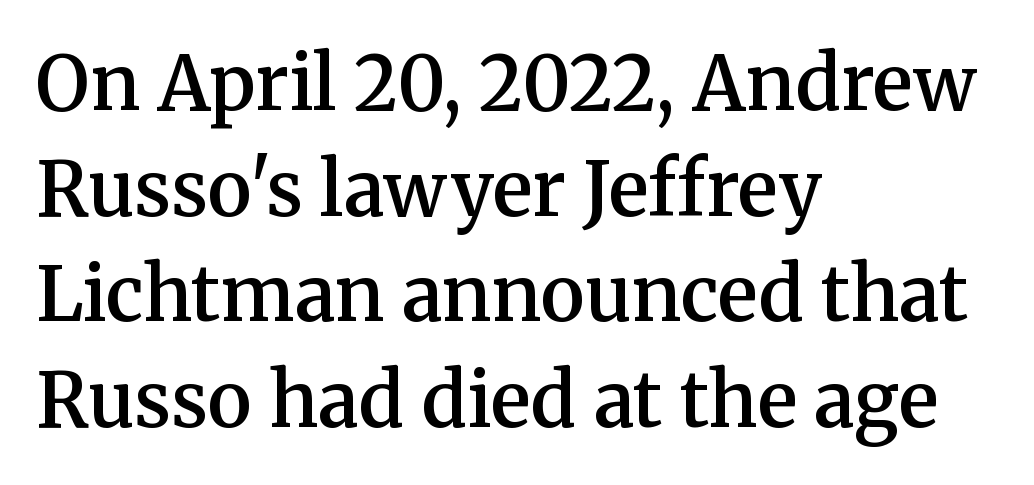
{"serif": "yes", "italic": "no", "bold": "semi", "weight": "semibold", "width": "normal", "stroke_contrast": "medium", "x_height": "medium", "monospaced": "no", "underline": "no", "align": "left", "line_spacing": "normal", "line_spacing_ratio": 1.41, "letter_spacing": "normal", "letter_spacing_em": 0.0, "glyph_px": 75}
